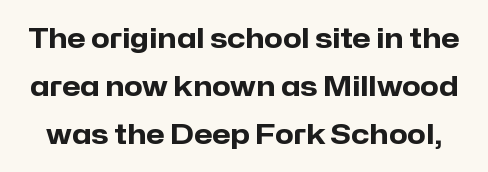
{"italic": "no", "bold": "yes", "underline": "no", "line_spacing_ratio": 1.77, "letter_spacing": "normal", "letter_spacing_em": 0.0, "glyph_px": 27}
